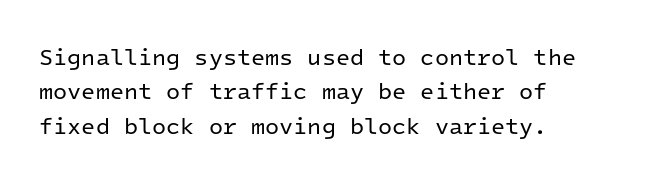
The vertical gap from one line to the next is medium. These lines were composed using upright roman letters. Horizontal alignment here is leftward, the default for most running prose. The gaps between neighbouring characters are ordinary and unremarkable. Weight: regular or lighter.
